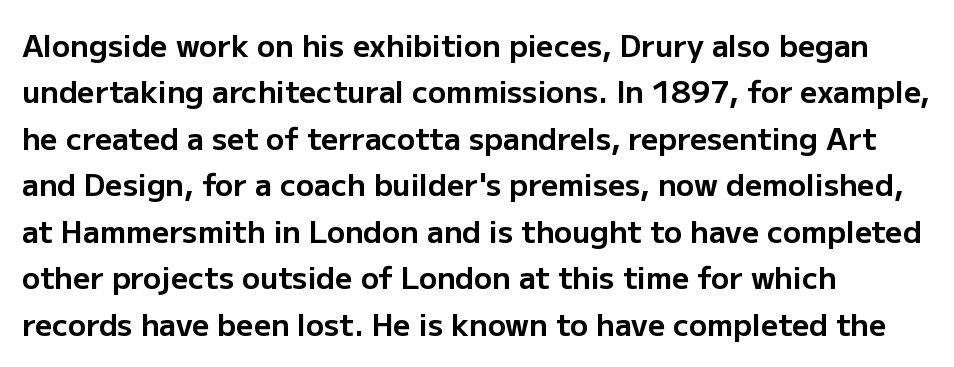
The image shows 30 px bold sans-serif type, upright; set left-aligned, normal line spacing (1.55x), normal letter spacing, not underlined; low stroke contrast and a medium x-height.
